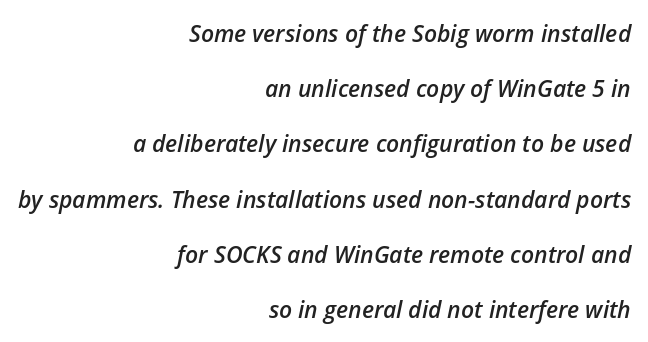
The image shows 23 px text type, italic (leaning right); set right-aligned, loose line spacing (2.4x), normal letter spacing, not underlined.
